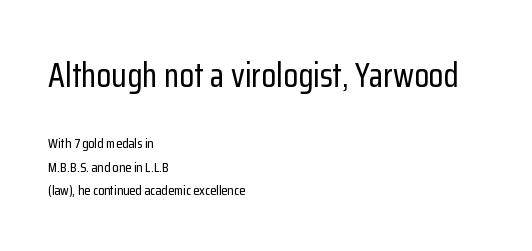
{"serif": "no", "italic": "no", "width": "condensed", "stroke_contrast": "low", "x_height": "medium", "monospaced": "no", "underline": "no", "align": "left", "line_spacing": "normal", "line_spacing_ratio": 1.68, "letter_spacing": "normal", "letter_spacing_em": 0.0, "larger_block": "first", "size_ratio": 2.43, "glyph_px": 34}
